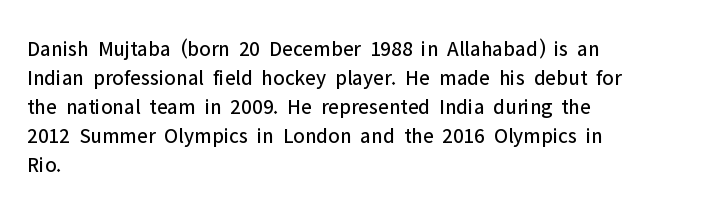
Q: Is the text bold? A: No.
Q: Is the text italic (slanted)? A: No, it is upright.
Q: Is the text underlined? A: No.
Q: How is the paragraph aligned? A: Left-aligned.
Q: Is the spacing between letters normal or unusually wide? A: Normal.
Q: Is the spacing between lines tight, normal or loose? A: Normal.
